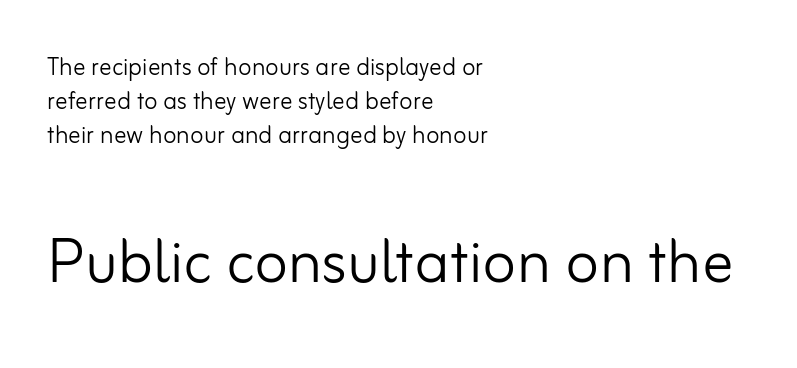
{"serif": "no", "italic": "no", "bold": "no", "weight": "light", "width": "normal", "stroke_contrast": "low", "x_height": "small", "monospaced": "no", "underline": "no", "align": "left", "line_spacing": "tight", "line_spacing_ratio": 1.09, "letter_spacing": "normal", "letter_spacing_em": 0.0, "larger_block": "second", "size_ratio": 2.52, "glyph_px": 78}
